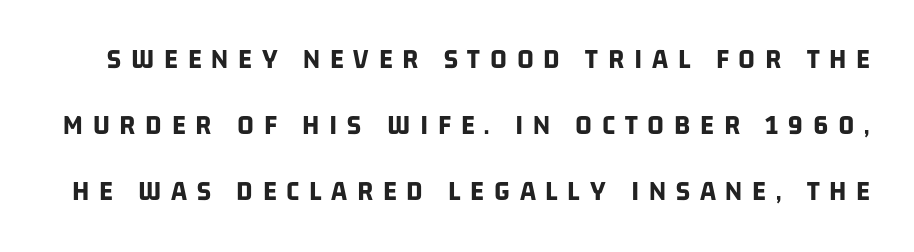
Is this a fixed-width face? No — the glyphs have proportional, varying widths. The gaps between neighbouring characters are conspicuously large. Regarding serifs, this sample does without them. Every letter is thick-stroked: bold, no question.
